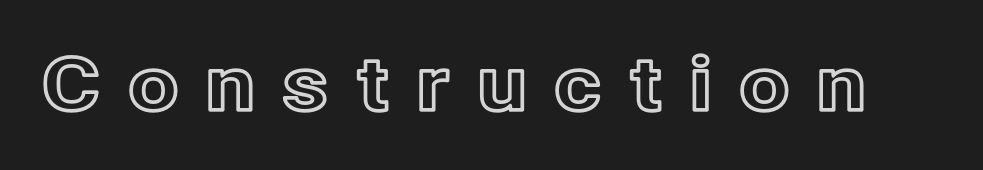
Underline: absent. Each letter keeps its own natural width here, so spacing adapts to shape. Students, note that the glyphs here are deliberately spaced far apart. Posture: upright roman.
